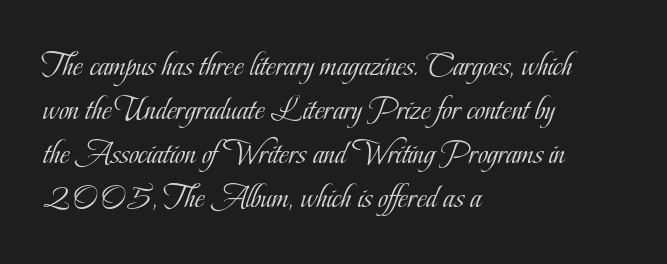
Q: Is the text bold? A: No.
Q: Is the text italic (slanted)? A: Yes.
Q: Is the typeface a serif or a sans-serif typeface? A: Serif.
Q: Is the text underlined? A: No.
Q: How is the paragraph aligned? A: Left-aligned.
Q: Is the spacing between letters normal or unusually wide? A: Normal.
Q: Is the spacing between lines tight, normal or loose? A: Normal.
Q: Width (condensed, normal, or wide)? A: Condensed.
Q: Stroke contrast? A: Low.
Q: x-height? A: Small.
Q: Monospaced? A: No.
